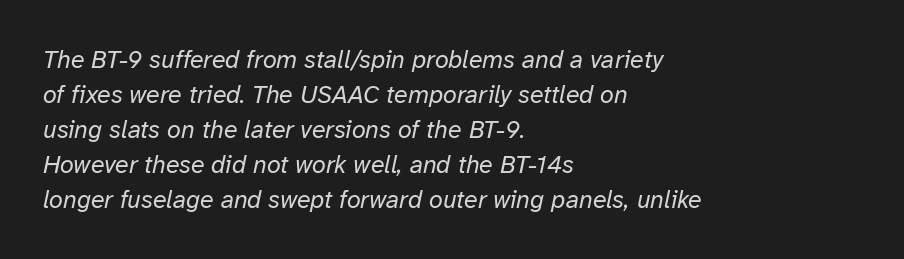
The letters sit at their default tracking, neither squeezed nor spread. The passage is arranged the way most books set body copy — flush left. Stems and bowls with no extra thickness — not bold. Vertical spacing — default.
